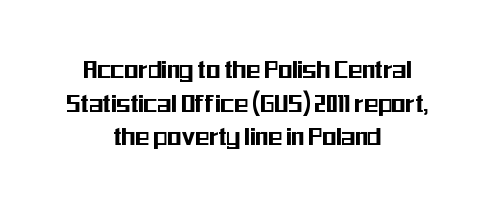
Q: Is the text italic (slanted)? A: No, it is upright.
Q: Is the typeface a serif or a sans-serif typeface? A: Sans-serif.
Q: Is the text underlined? A: No.
Q: How is the paragraph aligned? A: Centered.
Q: Is the spacing between letters normal or unusually wide? A: Normal.
Q: Width (condensed, normal, or wide)? A: Condensed.
Q: Stroke contrast? A: Medium.
Q: x-height? A: Medium.
Q: Monospaced? A: No.
